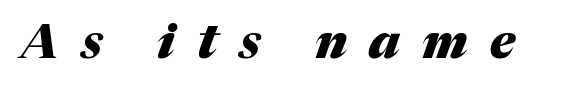
{"italic": "yes", "lean": "right", "slant_degrees": 17, "bold": "yes", "weight": "heavy", "width": "normal", "stroke_contrast": "medium", "x_height": "medium", "monospaced": "no", "underline": "no", "letter_spacing": "wide", "letter_spacing_em": 0.46, "glyph_px": 48}
